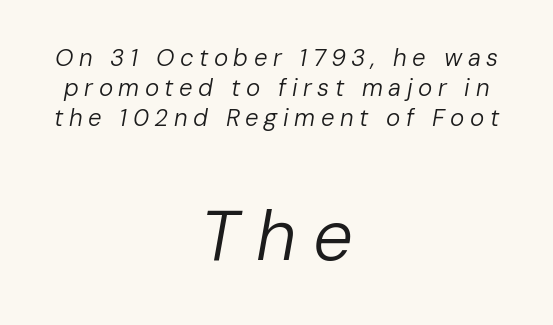
{"italic": "yes", "lean": "right", "slant_degrees": 10, "bold": "no", "weight": "regular", "width": "normal", "stroke_contrast": "low", "x_height": "medium", "monospaced": "no", "underline": "no", "align": "center", "line_spacing": "normal", "line_spacing_ratio": 1.25, "letter_spacing": "wide", "letter_spacing_em": 0.23, "larger_block": "second", "size_ratio": 2.96, "glyph_px": 71}
